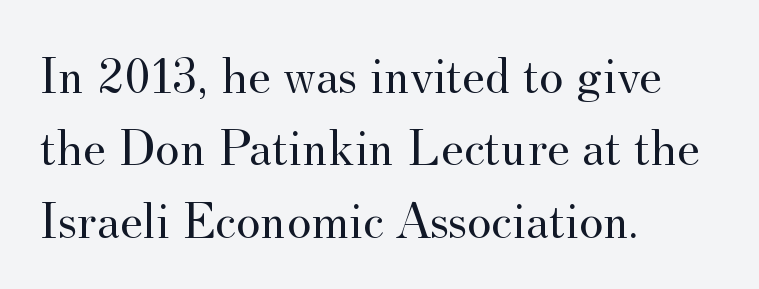
Honestly, there is no underline to notice here at all. A typesetter would label this face a serif. No heavy texture on the line: the type isn't bold. Evenly set lines give the paragraph a standard silhouette.
